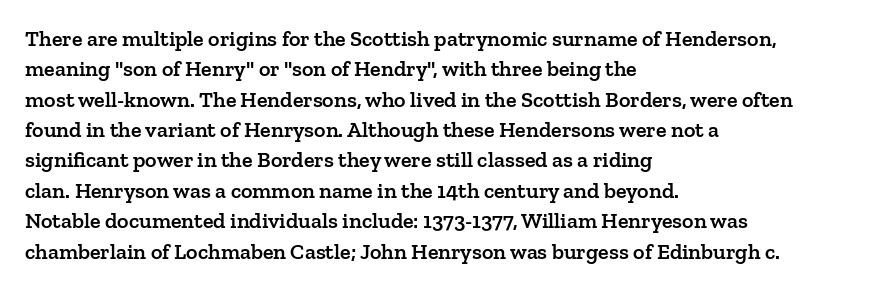
The lines sit at an ordinary, default distance from one another. Letter spacing: default. Check under the words: just untouched page. In terms of weight, the rendering is demibold, just under bold. Short and long lines alike share a common starting point at left. Quick note: not italic, upright.
